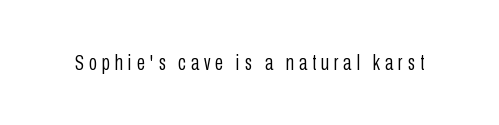
Q: Is the text bold? A: No.
Q: Is the text italic (slanted)? A: No, it is upright.
Q: Is the text underlined? A: No.
Q: Is the spacing between letters normal or unusually wide? A: Unusually wide.
